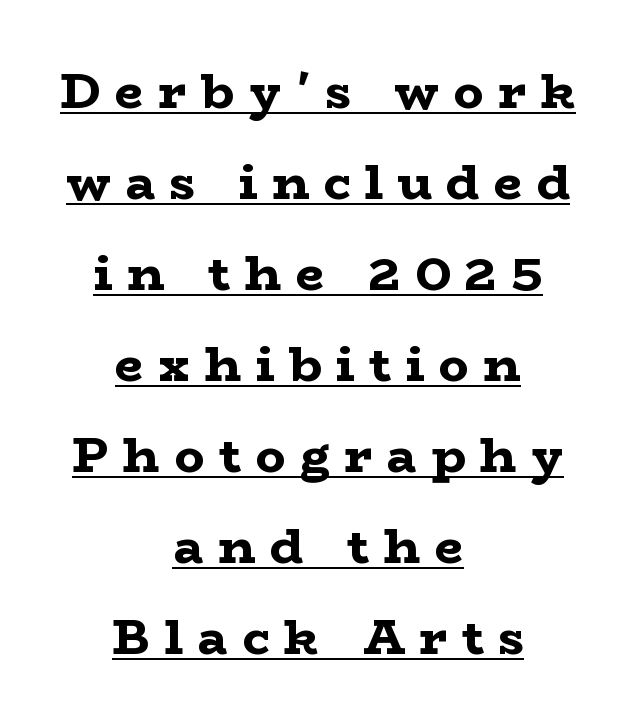
Q: Is the text bold? A: Yes.
Q: Is the text italic (slanted)? A: No, it is upright.
Q: Is the typeface a serif or a sans-serif typeface? A: Serif.
Q: Is the text underlined? A: Yes.
Q: How is the paragraph aligned? A: Centered.
Q: Is the spacing between letters normal or unusually wide? A: Unusually wide.
Q: Width (condensed, normal, or wide)? A: Wide.
Q: Stroke contrast? A: Low.
Q: x-height? A: Medium.
Q: Monospaced? A: No.
